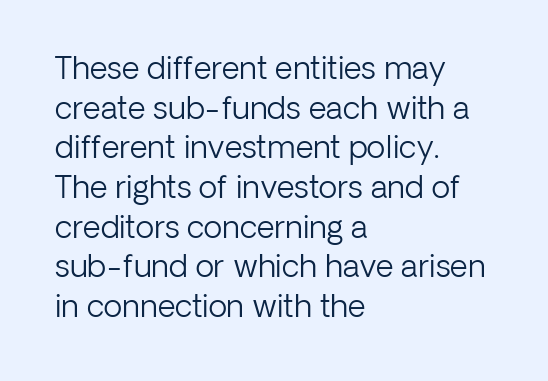
Q: Is the text bold? A: No.
Q: Is the text italic (slanted)? A: No, it is upright.
Q: Is the typeface a serif or a sans-serif typeface? A: Sans-serif.
Q: Is the text underlined? A: No.
Q: How is the paragraph aligned? A: Left-aligned.
Q: Is the spacing between letters normal or unusually wide? A: Normal.
Q: Is the spacing between lines tight, normal or loose? A: Normal.
Q: Width (condensed, normal, or wide)? A: Normal.
Q: Stroke contrast? A: Low.
Q: x-height? A: Medium.
Q: Monospaced? A: No.
